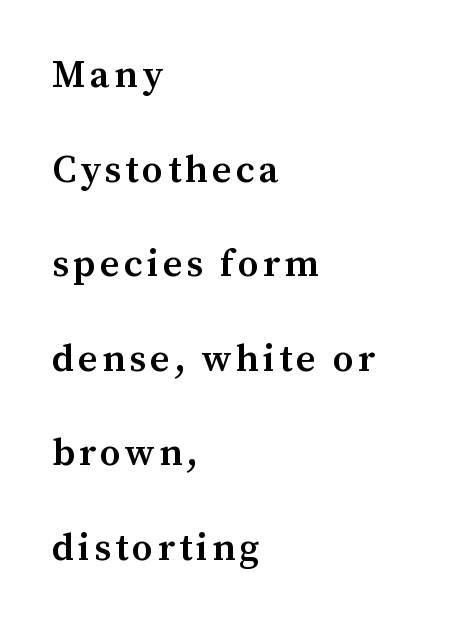
Q: Is the text bold? A: Semi-bold.
Q: Is the text italic (slanted)? A: No, it is upright.
Q: Is the typeface a serif or a sans-serif typeface? A: Serif.
Q: Is the text underlined? A: No.
Q: How is the paragraph aligned? A: Left-aligned.
Q: Is the spacing between lines tight, normal or loose? A: Loose.
Q: Width (condensed, normal, or wide)? A: Normal.
Q: Stroke contrast? A: Medium.
Q: x-height? A: Medium.
Q: Monospaced? A: No.
